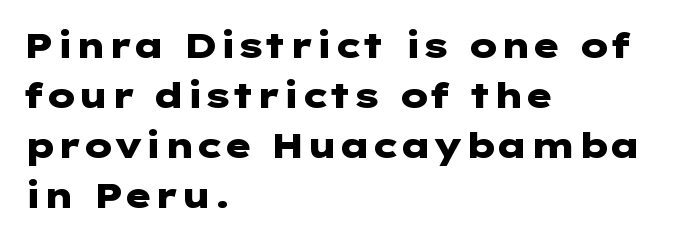
Each row of text sits above clean, open space. Standard letterfit; no display-style spreading of the glyphs. Line spacing here is normal. The compositor pushed each line to the left boundary. To sum up the face: it is a sans, with no serifs. The font is running at its bold setting.
